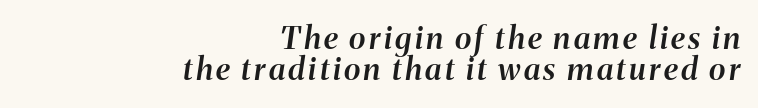
The axis of the letterforms is tilted away from vertical. Leading is clearly below the norm, producing a dense column. Summary of weight: moderately heavy, a semibold. Does the copy run flush right? Yes — the right margin is perfectly even. The rendering uses natural spacing where letterforms have individual widths.
